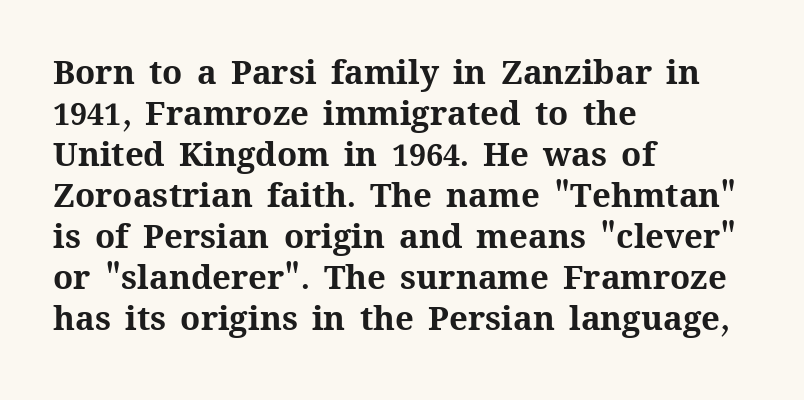
Q: Is the text bold? A: Yes.
Q: Is the text italic (slanted)? A: No, it is upright.
Q: Is the text underlined? A: No.
Q: How is the paragraph aligned? A: Left-aligned.
Q: Is the spacing between letters normal or unusually wide? A: Normal.
Q: Width (condensed, normal, or wide)? A: Normal.
Q: Stroke contrast? A: Medium.
Q: x-height? A: Medium.
Q: Monospaced? A: No.
